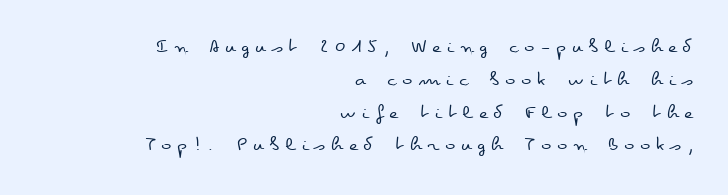
The image shows 22 px text type, upright; set right-aligned, normal line spacing (1.49x), unusually wide letter spacing (+0.25 em), not underlined.
